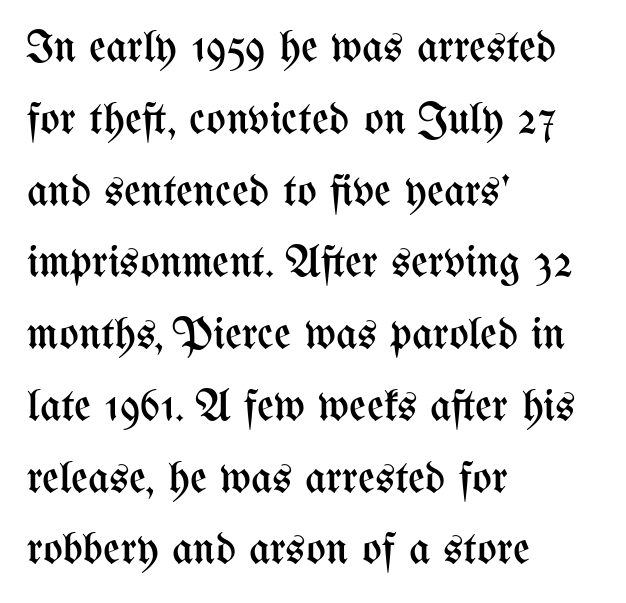
{"italic": "no", "bold": "no", "weight": "regular", "width": "condensed", "stroke_contrast": "medium", "x_height": "medium", "monospaced": "no", "underline": "no", "align": "left", "line_spacing": "normal", "line_spacing_ratio": 1.56, "letter_spacing": "normal", "letter_spacing_em": 0.0, "glyph_px": 46}
